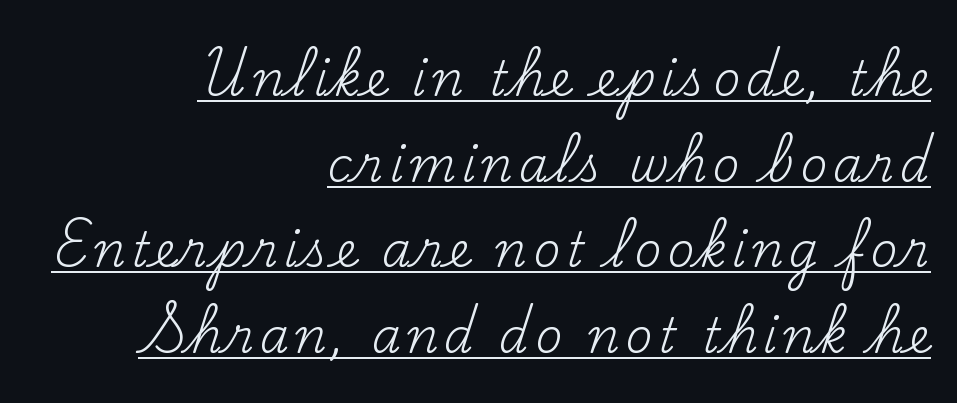
Q: Is the text bold? A: No.
Q: Is the text italic (slanted)? A: Yes.
Q: Is the typeface a serif or a sans-serif typeface? A: Serif.
Q: Is the text underlined? A: Yes.
Q: How is the paragraph aligned? A: Right-aligned.
Q: Width (condensed, normal, or wide)? A: Normal.
Q: Stroke contrast? A: Medium.
Q: x-height? A: Small.
Q: Monospaced? A: No.
